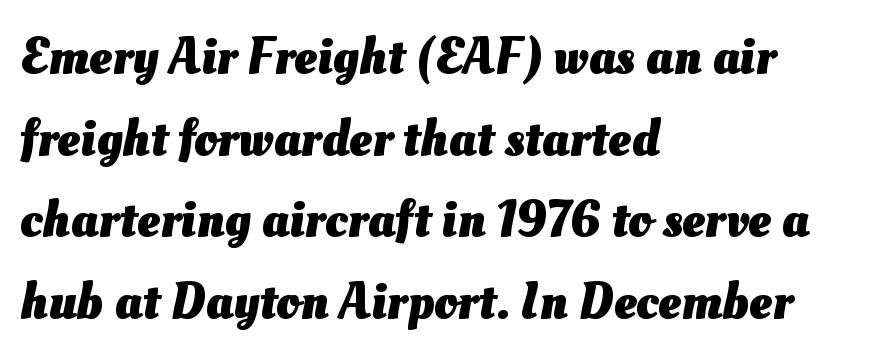
Q: Is the text bold? A: Yes.
Q: Is the text underlined? A: No.
Q: How is the paragraph aligned? A: Left-aligned.
Q: Is the spacing between letters normal or unusually wide? A: Normal.
Q: Is the spacing between lines tight, normal or loose? A: Normal.
Q: Width (condensed, normal, or wide)? A: Normal.
Q: Stroke contrast? A: Medium.
Q: x-height? A: Small.
Q: Monospaced? A: No.
